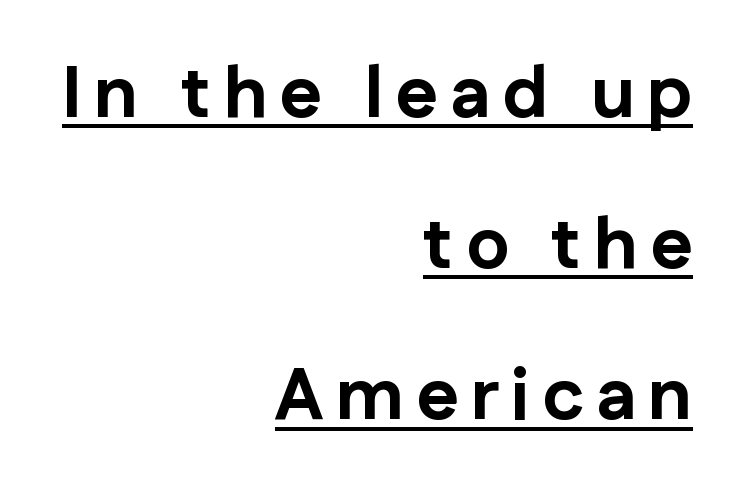
The image shows 72 px bold sans-serif type, upright; set right-aligned, loose line spacing (2.1x), underlined; low stroke contrast and a medium x-height.
